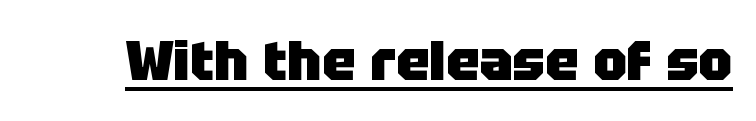
Heft: maximum for text — a bold. Posture: upright roman. The lettering is marked with a stroke running underneath it. The face used here is proportionally spaced, like ordinary book or web type. Look at the bottom of the vertical strokes: they stop flat, with no serifs.
